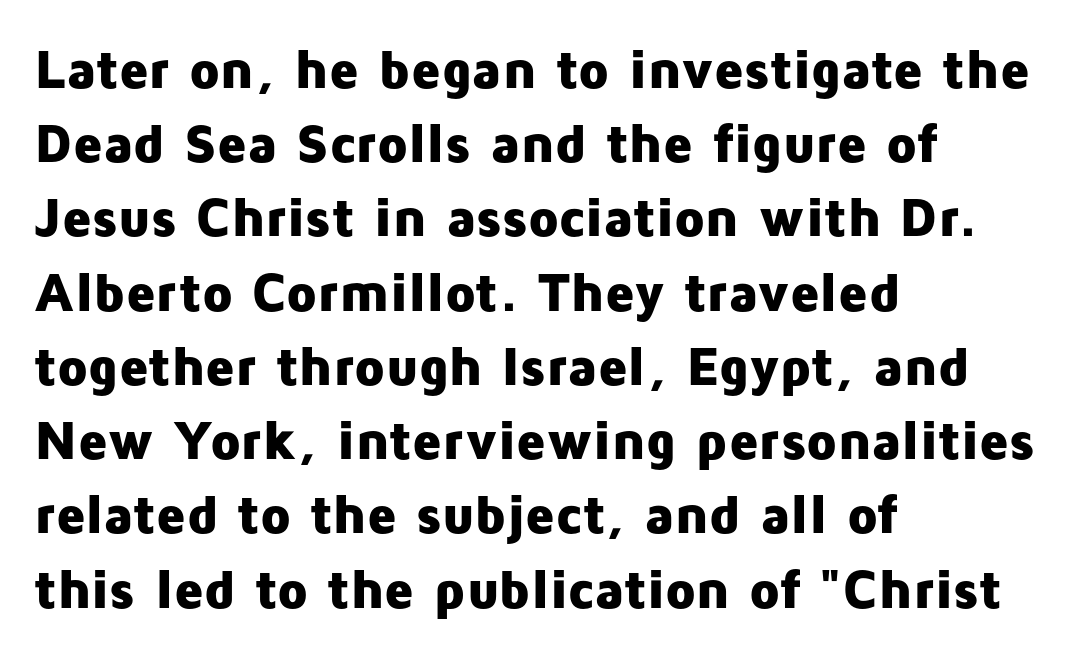
The image shows 55 px heavy sans-serif type, upright; set left-aligned, normal line spacing (1.35x), normal letter spacing, not underlined; low stroke contrast and a medium x-height.
